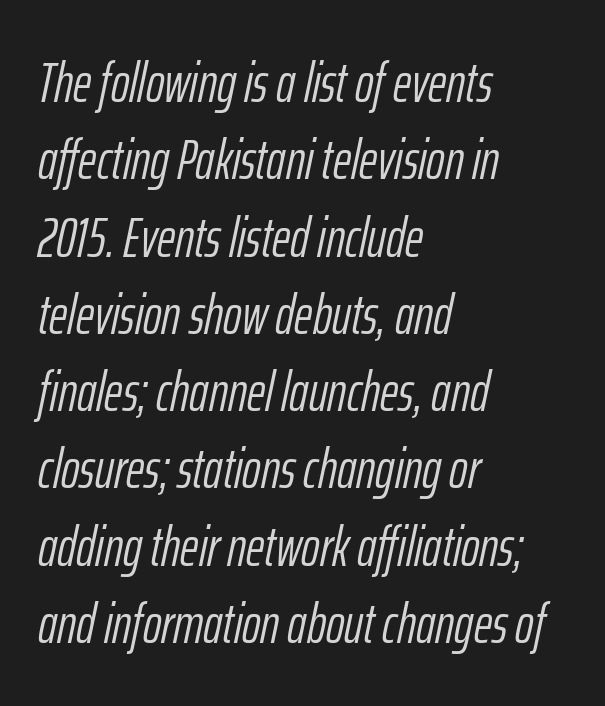
{"italic": "yes", "lean": "right", "slant_degrees": 12, "bold": "no", "weight": "light", "width": "condensed", "stroke_contrast": "low", "x_height": "medium", "monospaced": "no", "underline": "no", "align": "left", "line_spacing": "normal", "line_spacing_ratio": 1.38, "letter_spacing": "normal", "letter_spacing_em": 0.0, "glyph_px": 56}
